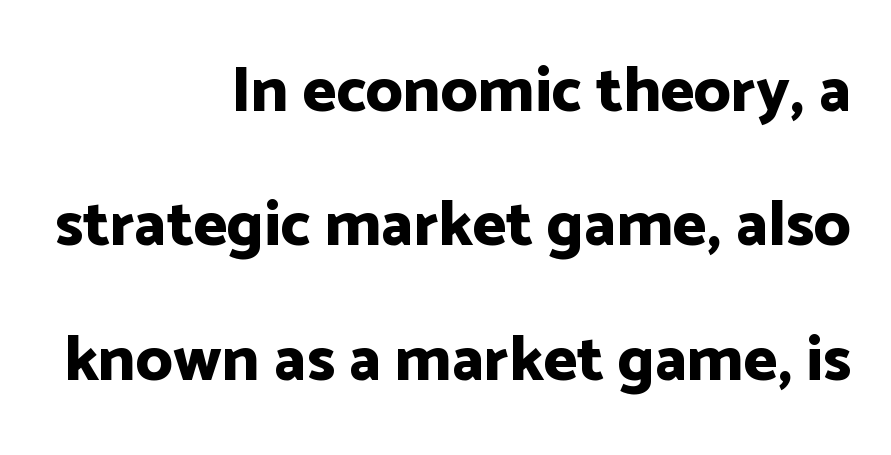
{"serif": "no", "italic": "no", "bold": "yes", "weight": "bold", "width": "normal", "stroke_contrast": "low", "x_height": "medium", "monospaced": "no", "underline": "no", "align": "right", "line_spacing": "loose", "line_spacing_ratio": 2.1, "letter_spacing": "normal", "letter_spacing_em": 0.0, "glyph_px": 64}
